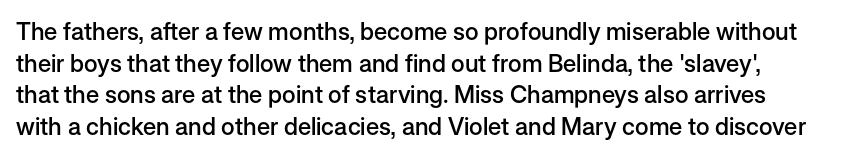
{"italic": "no", "bold": "semi", "underline": "no", "line_spacing": "normal", "line_spacing_ratio": 1.32, "letter_spacing": "normal", "letter_spacing_em": 0.0, "glyph_px": 24}
